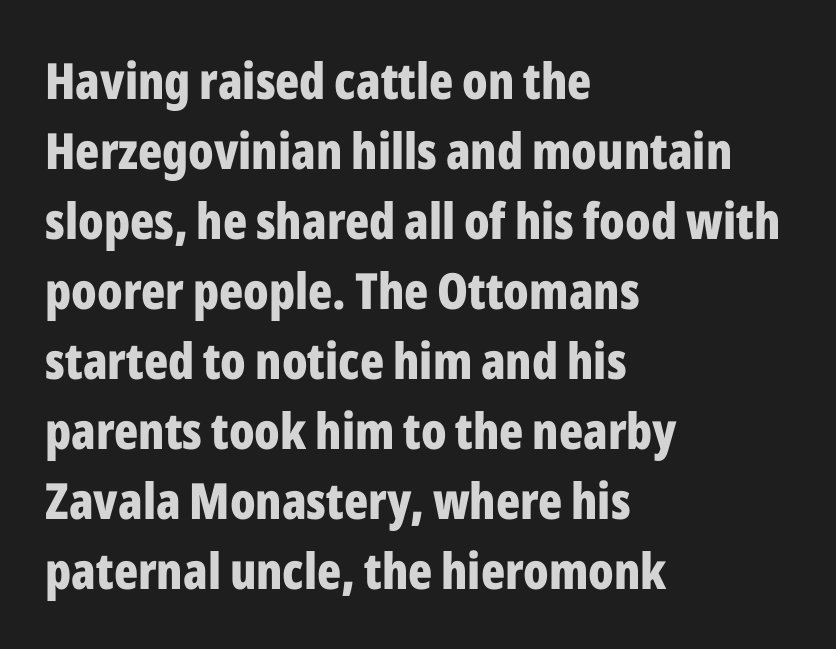
Q: Is the text bold? A: Yes.
Q: Is the text italic (slanted)? A: No, it is upright.
Q: Is the typeface a serif or a sans-serif typeface? A: Sans-serif.
Q: Is the text underlined? A: No.
Q: How is the paragraph aligned? A: Left-aligned.
Q: Is the spacing between letters normal or unusually wide? A: Normal.
Q: Is the spacing between lines tight, normal or loose? A: Normal.
Q: Width (condensed, normal, or wide)? A: Condensed.
Q: Stroke contrast? A: Low.
Q: x-height? A: Medium.
Q: Monospaced? A: No.
